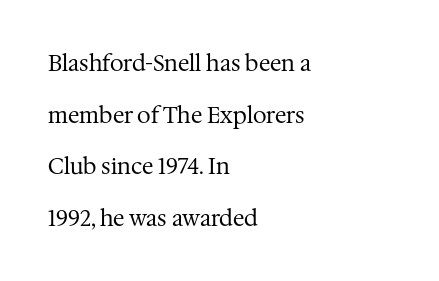
The image shows 22 px text type, upright; set left-aligned, loose line spacing (2.35x), normal letter spacing, not underlined.
